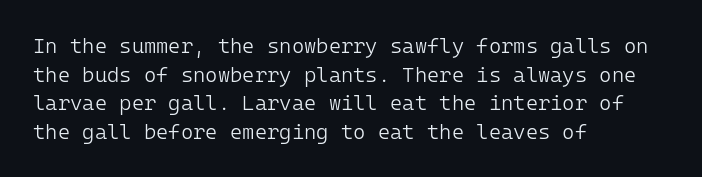
Line beginnings align vertically; line endings do not. Whoever set this chose a conventional vertical rhythm. Stroke mass is kept to a normal reading level or below. Nobody touched the tracking dial on this one.
